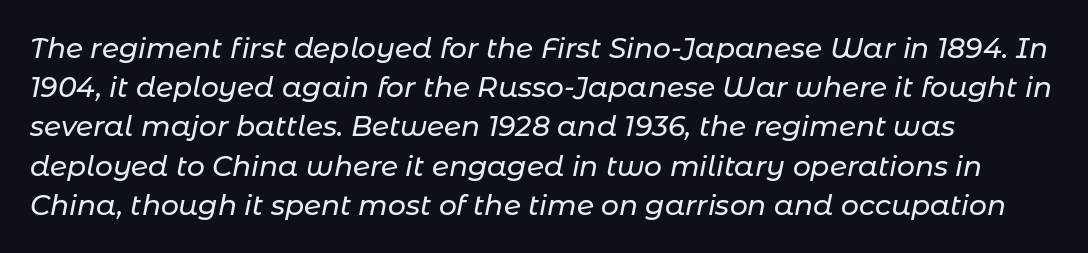
{"italic": "yes", "lean": "right", "slant_degrees": 11, "width": "normal", "stroke_contrast": "low", "x_height": "medium", "monospaced": "no", "underline": "no", "align": "left", "line_spacing": "normal", "line_spacing_ratio": 1.4, "letter_spacing": "normal", "letter_spacing_em": 0.0, "glyph_px": 28}
